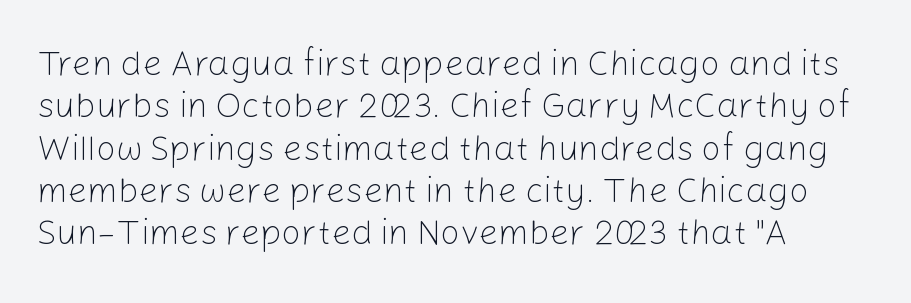
{"serif": "no", "italic": "no", "bold": "no", "weight": "light", "width": "normal", "stroke_contrast": "low", "x_height": "medium", "monospaced": "no", "underline": "no", "align": "left", "line_spacing_ratio": 1.21, "letter_spacing": "normal", "letter_spacing_em": 0.0, "glyph_px": 35}
